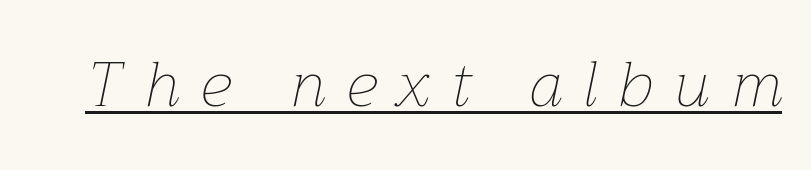
{"italic": "yes", "lean": "right", "slant_degrees": 12, "bold": "no", "weight": "thin", "width": "normal", "stroke_contrast": "low", "x_height": "medium", "monospaced": "no", "underline": "yes", "letter_spacing": "wide", "letter_spacing_em": 0.34, "glyph_px": 63}
